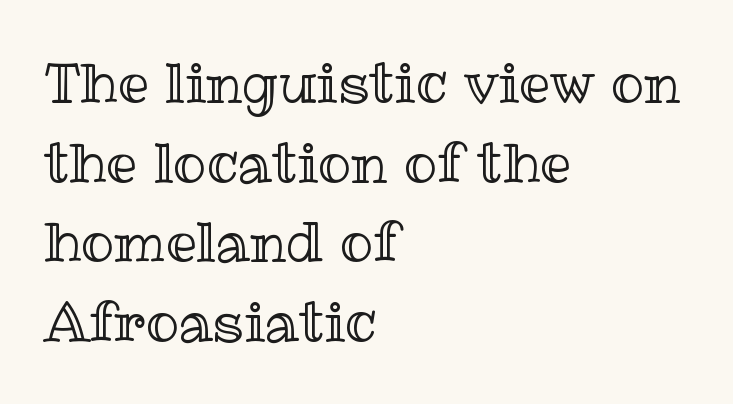
Q: Is the text italic (slanted)? A: No, it is upright.
Q: Is the text underlined? A: No.
Q: How is the paragraph aligned? A: Left-aligned.
Q: Is the spacing between letters normal or unusually wide? A: Normal.
Q: Is the spacing between lines tight, normal or loose? A: Normal.
Q: Width (condensed, normal, or wide)? A: Normal.
Q: x-height? A: Medium.
Q: Monospaced? A: No.
